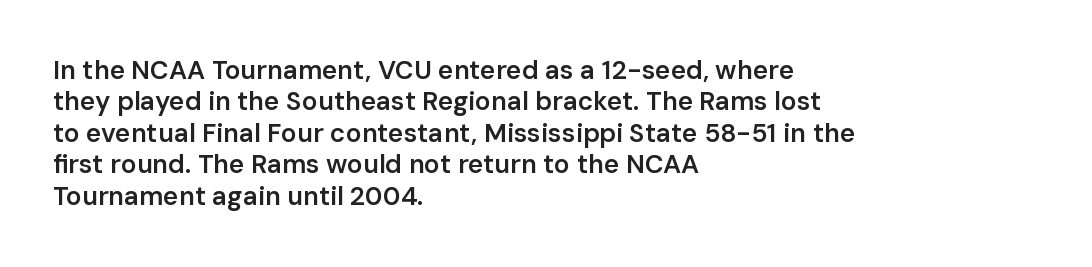
{"italic": "no", "bold": "semi", "underline": "no", "align": "left", "line_spacing_ratio": 1.21, "letter_spacing": "normal", "letter_spacing_em": 0.0, "glyph_px": 26}
